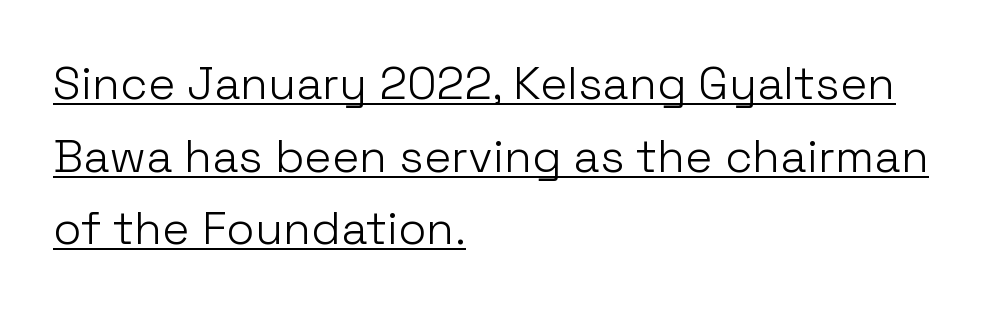
Q: Is the text bold? A: No.
Q: Is the text italic (slanted)? A: No, it is upright.
Q: Is the typeface a serif or a sans-serif typeface? A: Sans-serif.
Q: Is the text underlined? A: Yes.
Q: How is the paragraph aligned? A: Left-aligned.
Q: Is the spacing between letters normal or unusually wide? A: Normal.
Q: Is the spacing between lines tight, normal or loose? A: Normal.
Q: Width (condensed, normal, or wide)? A: Normal.
Q: Stroke contrast? A: Low.
Q: x-height? A: Medium.
Q: Monospaced? A: No.
